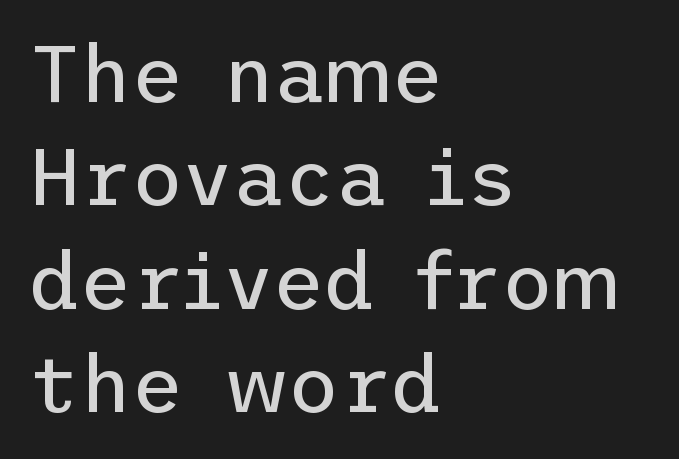
Q: Is the text bold? A: No.
Q: Is the text italic (slanted)? A: No, it is upright.
Q: Is the typeface a serif or a sans-serif typeface? A: Sans-serif.
Q: Is the text underlined? A: No.
Q: How is the paragraph aligned? A: Left-aligned.
Q: Is the spacing between letters normal or unusually wide? A: Normal.
Q: Is the spacing between lines tight, normal or loose? A: Normal.
Q: Width (condensed, normal, or wide)? A: Normal.
Q: Stroke contrast? A: Low.
Q: x-height? A: Medium.
